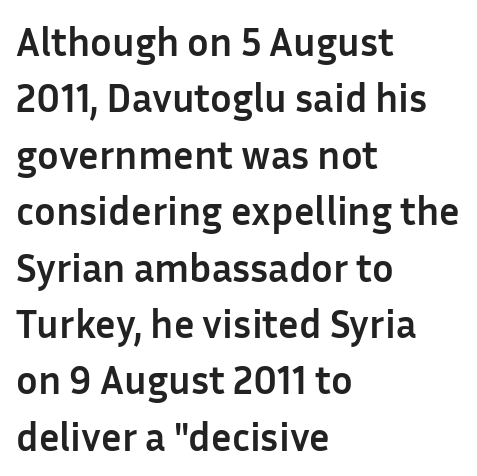
Q: Is the text bold? A: Yes.
Q: Is the text italic (slanted)? A: No, it is upright.
Q: Is the typeface a serif or a sans-serif typeface? A: Sans-serif.
Q: Is the text underlined? A: No.
Q: How is the paragraph aligned? A: Left-aligned.
Q: Is the spacing between letters normal or unusually wide? A: Normal.
Q: Is the spacing between lines tight, normal or loose? A: Normal.
Q: Width (condensed, normal, or wide)? A: Normal.
Q: Stroke contrast? A: Low.
Q: x-height? A: Medium.
Q: Monospaced? A: No.
